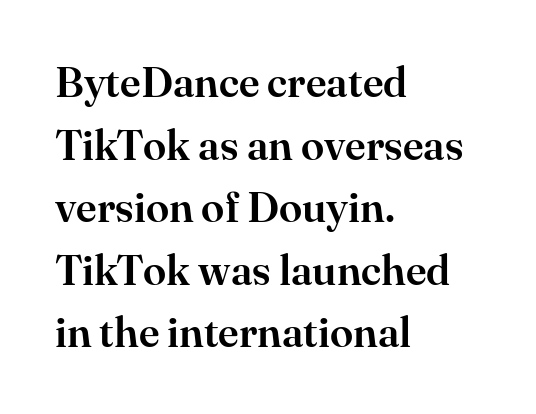
Q: Is the text italic (slanted)? A: No, it is upright.
Q: Is the typeface a serif or a sans-serif typeface? A: Serif.
Q: Is the text underlined? A: No.
Q: How is the paragraph aligned? A: Left-aligned.
Q: Is the spacing between letters normal or unusually wide? A: Normal.
Q: Is the spacing between lines tight, normal or loose? A: Normal.
Q: Width (condensed, normal, or wide)? A: Normal.
Q: Stroke contrast? A: High.
Q: x-height? A: Small.
Q: Monospaced? A: No.
